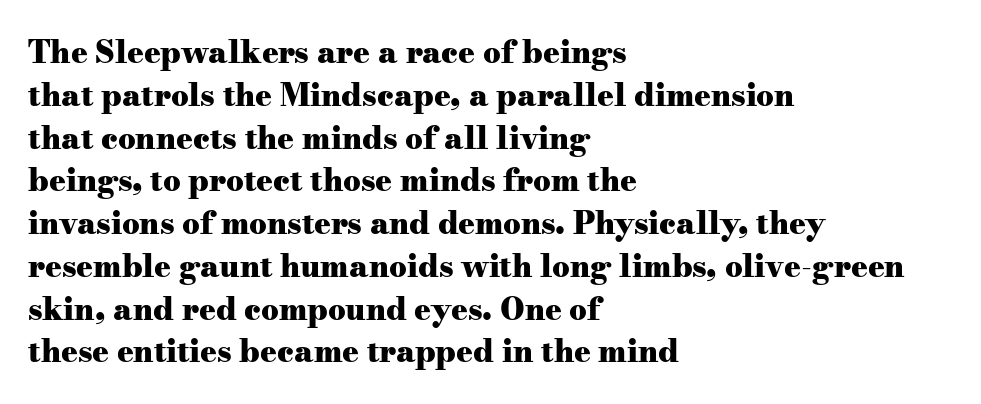
Weight: bold. The passage shown is typed in a proportional face where columns would drift. What stands out about the letter spacing? Nothing — it is the standard amount. Interline gaps are of average width in this sample. Anything drawn beneath the words? Only blank space.
